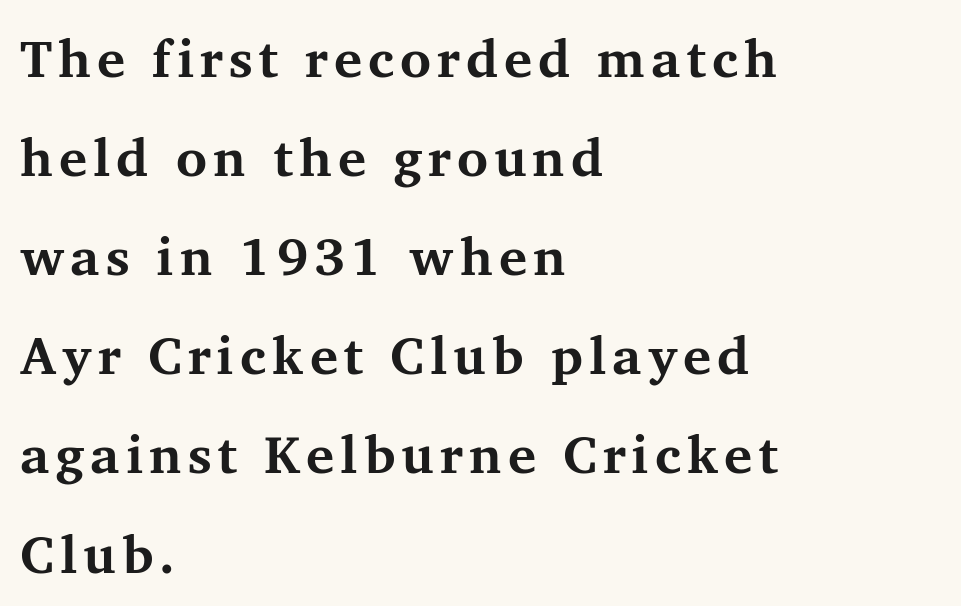
Q: Is the text bold? A: Yes.
Q: Is the text italic (slanted)? A: No, it is upright.
Q: Is the typeface a serif or a sans-serif typeface? A: Serif.
Q: Is the text underlined? A: No.
Q: How is the paragraph aligned? A: Left-aligned.
Q: Width (condensed, normal, or wide)? A: Normal.
Q: Stroke contrast? A: Medium.
Q: x-height? A: Medium.
Q: Monospaced? A: No.
